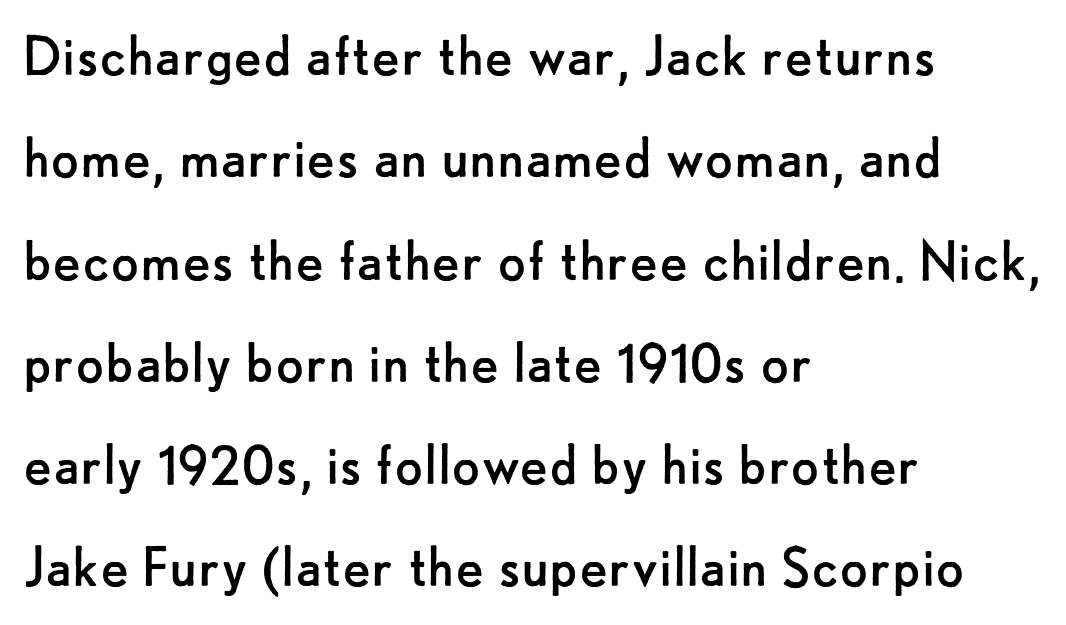
These lines sit exactly where default settings would place them. The tracking reads as untouched default to a designer's eye. Each letter keeps its own natural width here, so spacing adapts to shape. Unlike italic type, these characters show no tilt at all. Leftover space on each line is placed entirely after the last word.
